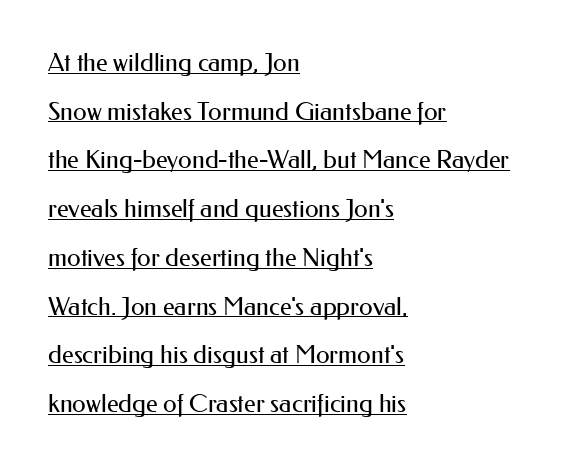
The image shows 25 px text type, upright; set left-aligned, loose line spacing (1.95x), normal letter spacing, underlined.
